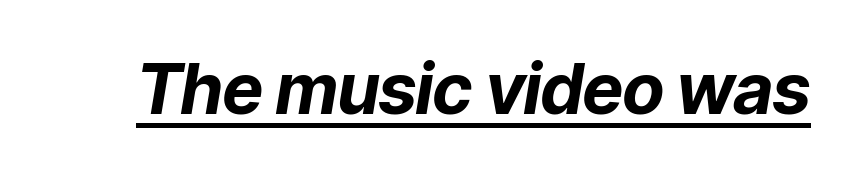
{"italic": "yes", "lean": "right", "slant_degrees": 9, "bold": "yes", "weight": "bold", "width": "normal", "stroke_contrast": "low", "x_height": "medium", "monospaced": "no", "underline": "yes", "letter_spacing": "normal", "letter_spacing_em": 0.0, "glyph_px": 70}
